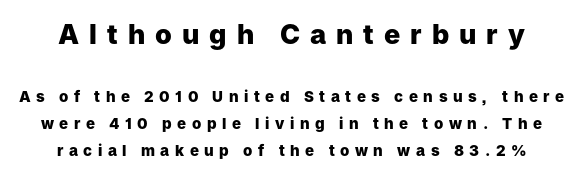
The image shows 27 px bold type, upright; set line spacing 1.79x, unusually wide letter spacing (+0.37 em), not underlined; the first (top) block is 1.8x larger.
